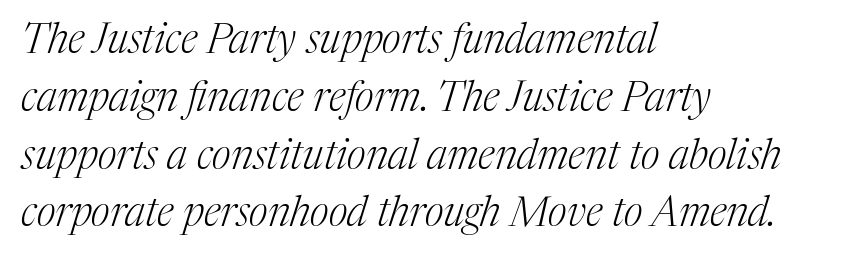
{"serif": "yes", "italic": "yes", "lean": "right", "slant_degrees": 17, "bold": "no", "weight": "light", "width": "normal", "stroke_contrast": "medium", "x_height": "medium", "monospaced": "no", "underline": "no", "align": "left", "line_spacing": "normal", "line_spacing_ratio": 1.41, "letter_spacing": "normal", "letter_spacing_em": 0.0, "glyph_px": 41}
